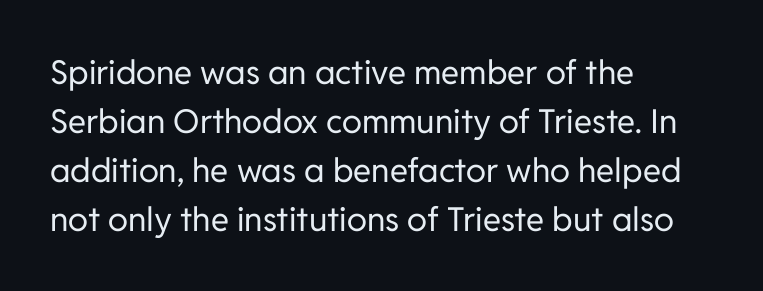
Observe the absence of serifs on each vertical stroke in this sample. Think of a printed novel: that variable character pitch is what you see here. The lines are quadded left. Here the glyphs are tracked normally, forming tight word shapes. Caption: face not bold, strokes unweighted.
